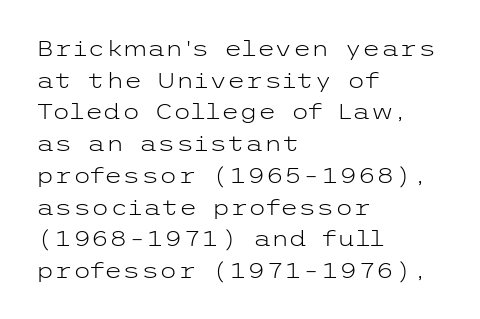
{"italic": "no", "bold": "no", "underline": "no", "align": "left", "line_spacing": "normal", "line_spacing_ratio": 1.51, "letter_spacing": "normal", "letter_spacing_em": 0.0, "glyph_px": 21}
